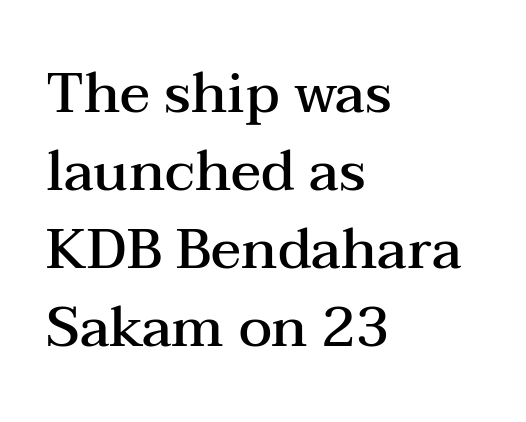
The glyphs have the mass of a demibold cut, below bold. Each letter keeps its own natural width here, so spacing adapts to shape. Is the block centered? No — it sits flush against the left margin. Does extra space separate the letters? No, they use regular spacing. Glance below the letters and you will spot only blank space.
